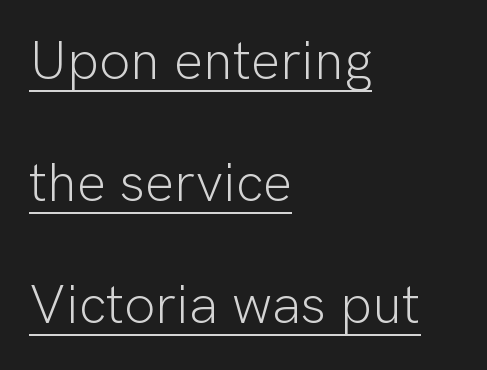
This sample carries an underscore along the baseline area. Characters remain perfectly vertical along every line. Stems and bowls with no extra thickness — not bold. The passage shown is typed in a proportional face where columns would drift. Notice the wide empty band between every row — that's loose leading. Observe the absence of serifs on each vertical stroke in this sample.
